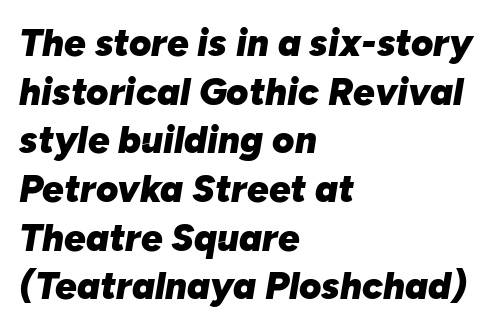
The letters advance in unequal steps, a hallmark of proportional type. The block of text has a typical density, with ordinary space between rows. Reading down the block, your eye returns to a fixed left position each line. Chunky letters — that's bold for sure.
